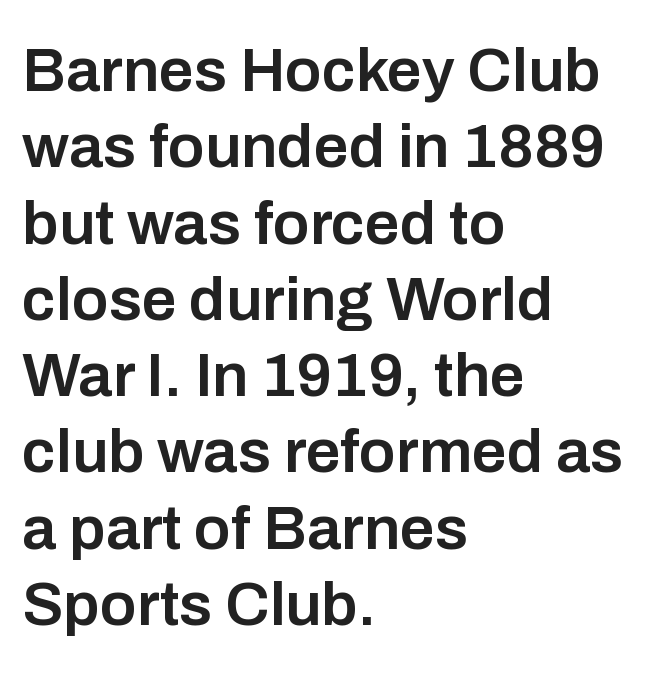
{"serif": "no", "italic": "no", "bold": "semi", "weight": "semibold", "width": "normal", "stroke_contrast": "low", "x_height": "medium", "monospaced": "no", "underline": "no", "align": "left", "line_spacing_ratio": 1.23, "letter_spacing": "normal", "letter_spacing_em": 0.0, "glyph_px": 62}
